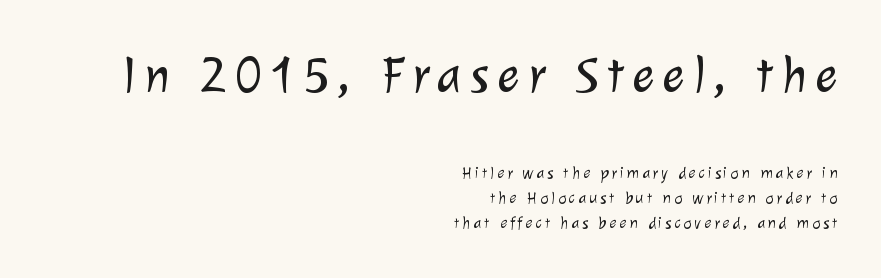
{"serif": "no", "bold": "no", "weight": "light", "width": "normal", "stroke_contrast": "low", "x_height": "medium", "monospaced": "no", "underline": "no", "align": "right", "line_spacing": "normal", "line_spacing_ratio": 1.47, "larger_block": "first", "size_ratio": 3.06, "glyph_px": 52}
